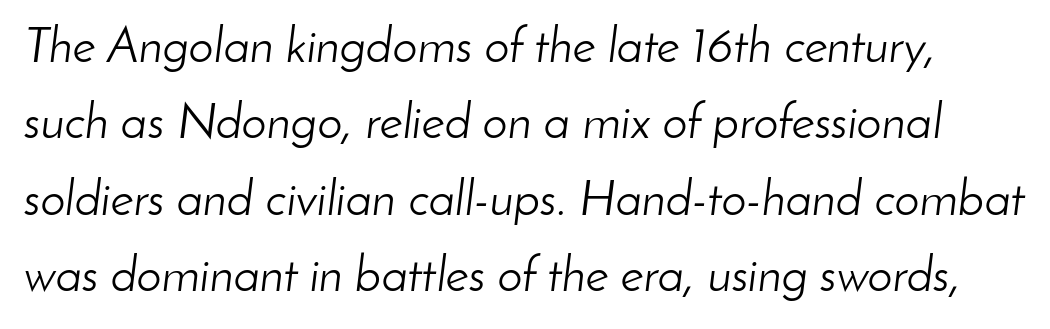
The zone under the glyphs is completely vacant. This sample keeps an unexceptional amount of space between lines. Style check: oblique. Does extra space separate the letters? No, they use regular spacing. Stems here are at most as thick as an everyday book face.
